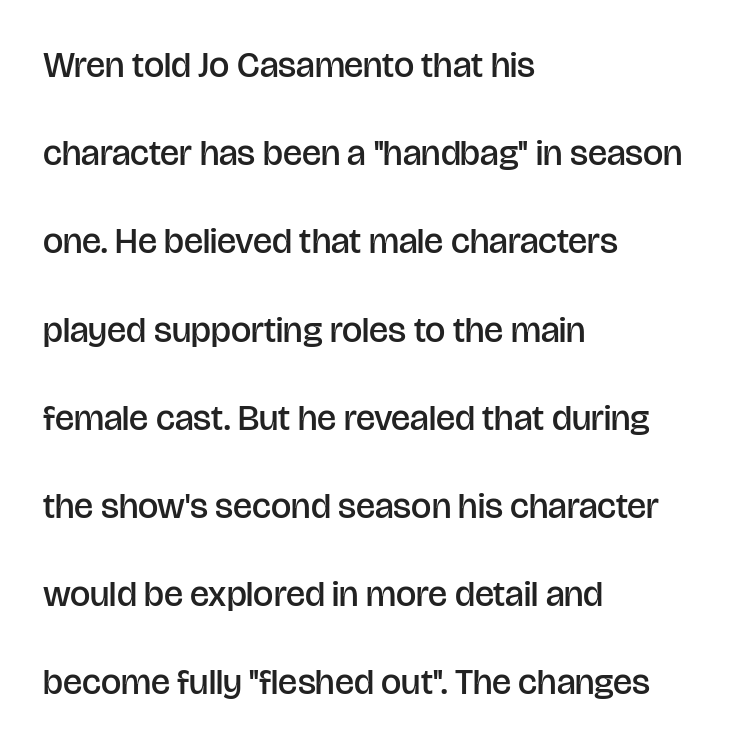
Q: Is the text bold? A: Semi-bold.
Q: Is the text italic (slanted)? A: No, it is upright.
Q: Is the typeface a serif or a sans-serif typeface? A: Sans-serif.
Q: Is the text underlined? A: No.
Q: How is the paragraph aligned? A: Left-aligned.
Q: Is the spacing between letters normal or unusually wide? A: Normal.
Q: Is the spacing between lines tight, normal or loose? A: Loose.
Q: Width (condensed, normal, or wide)? A: Normal.
Q: Stroke contrast? A: Low.
Q: x-height? A: Large.
Q: Monospaced? A: No.
